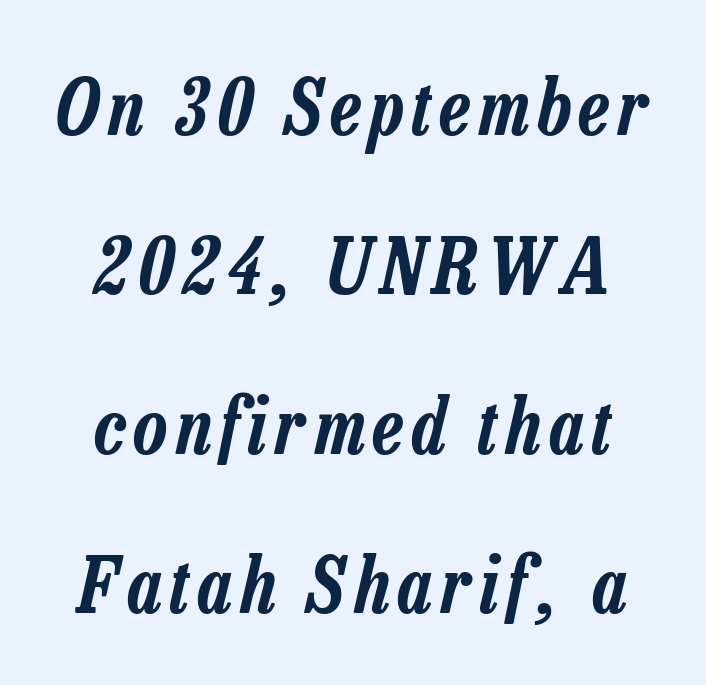
Q: Is the text italic (slanted)? A: Yes, it leans right by about 13 degrees.
Q: Is the text underlined? A: No.
Q: How is the paragraph aligned? A: Centered.
Q: Is the spacing between lines tight, normal or loose? A: Loose.
Q: Width (condensed, normal, or wide)? A: Condensed.
Q: Stroke contrast? A: Low.
Q: x-height? A: Medium.
Q: Monospaced? A: No.
